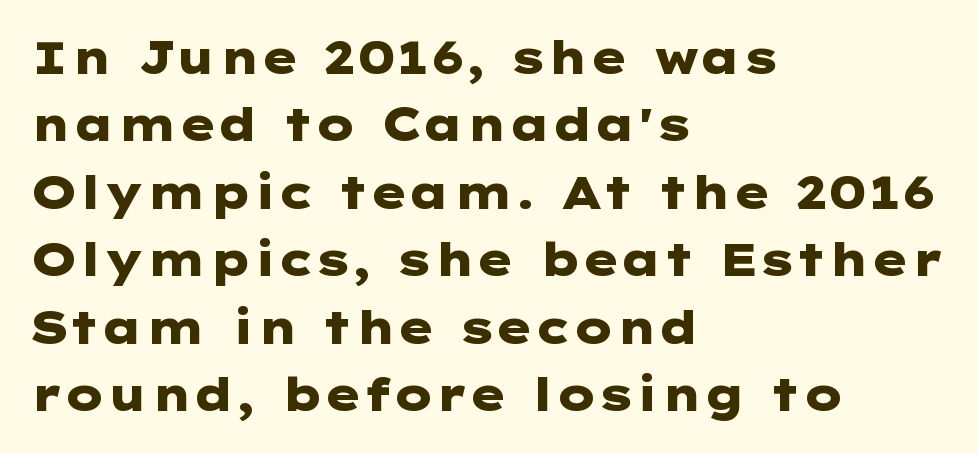
Emphasis by weight is at full strength: bold. All the whitespace from short lines collects on the right. Underline: absent. Style check: upright. Unlike a traditional serif, this face leaves its strokes unadorned.
